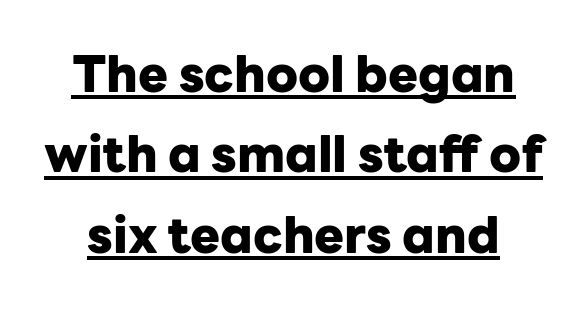
Q: Is the text bold? A: Yes.
Q: Is the text italic (slanted)? A: No, it is upright.
Q: Is the typeface a serif or a sans-serif typeface? A: Sans-serif.
Q: Is the text underlined? A: Yes.
Q: Is the spacing between letters normal or unusually wide? A: Normal.
Q: Is the spacing between lines tight, normal or loose? A: Normal.
Q: Width (condensed, normal, or wide)? A: Normal.
Q: Stroke contrast? A: Low.
Q: x-height? A: Medium.
Q: Monospaced? A: No.
